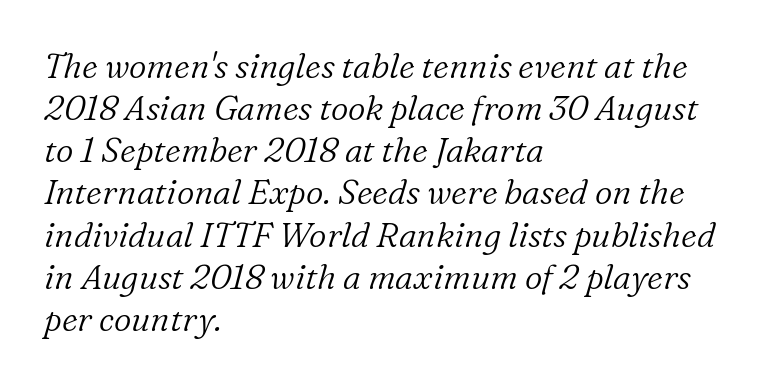
{"serif": "yes", "italic": "yes", "lean": "right", "slant_degrees": 16, "bold": "no", "weight": "light", "width": "normal", "stroke_contrast": "low", "x_height": "medium", "monospaced": "no", "underline": "no", "align": "left", "line_spacing_ratio": 1.24, "letter_spacing": "normal", "letter_spacing_em": 0.0, "glyph_px": 34}
